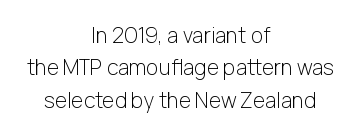
Q: Is the text bold? A: No.
Q: Is the text italic (slanted)? A: No, it is upright.
Q: Is the text underlined? A: No.
Q: How is the paragraph aligned? A: Centered.
Q: Is the spacing between letters normal or unusually wide? A: Normal.
Q: Is the spacing between lines tight, normal or loose? A: Normal.
